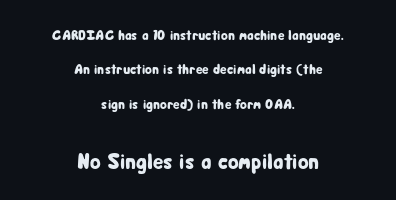
{"italic": "no", "underline": "no", "align": "center", "line_spacing": "loose", "line_spacing_ratio": 2.46, "letter_spacing": "normal", "letter_spacing_em": 0.0, "larger_block": "second", "size_ratio": 1.57, "glyph_px": 22}
